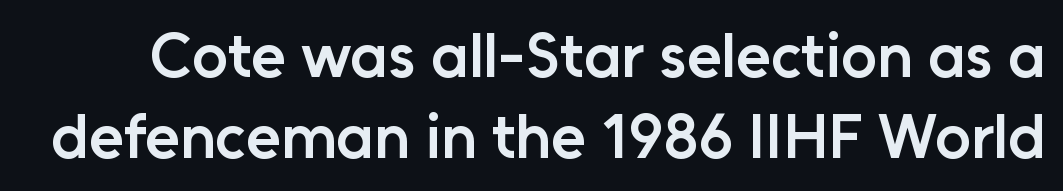
The image shows 63 px semibold sans-serif type, upright; set normal line spacing (1.28x), normal letter spacing, not underlined; low stroke contrast and a medium x-height.
